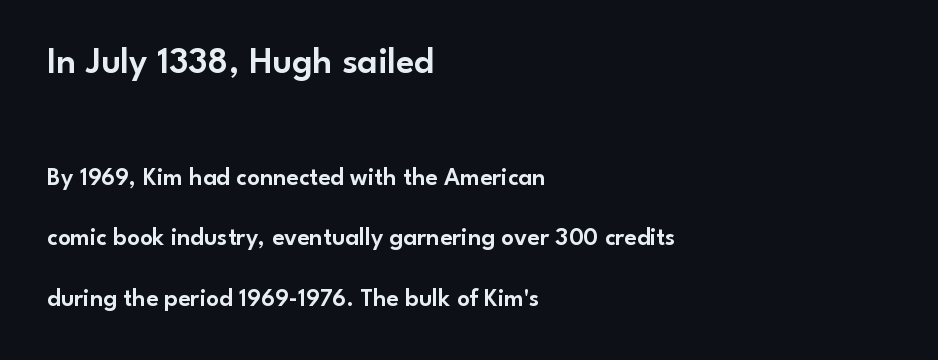
{"serif": "no", "italic": "no", "width": "normal", "stroke_contrast": "low", "x_height": "small", "monospaced": "no", "underline": "no", "align": "left", "line_spacing": "loose", "line_spacing_ratio": 2.43, "letter_spacing": "normal", "letter_spacing_em": 0.0, "larger_block": "first", "size_ratio": 1.48, "glyph_px": 37}
